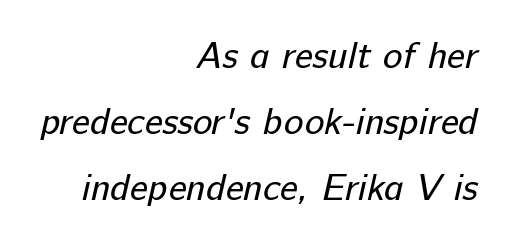
Q: Is the text bold? A: No.
Q: Is the typeface a serif or a sans-serif typeface? A: Sans-serif.
Q: Is the text underlined? A: No.
Q: How is the paragraph aligned? A: Right-aligned.
Q: Is the spacing between letters normal or unusually wide? A: Normal.
Q: Width (condensed, normal, or wide)? A: Normal.
Q: Stroke contrast? A: Low.
Q: x-height? A: Medium.
Q: Monospaced? A: No.
